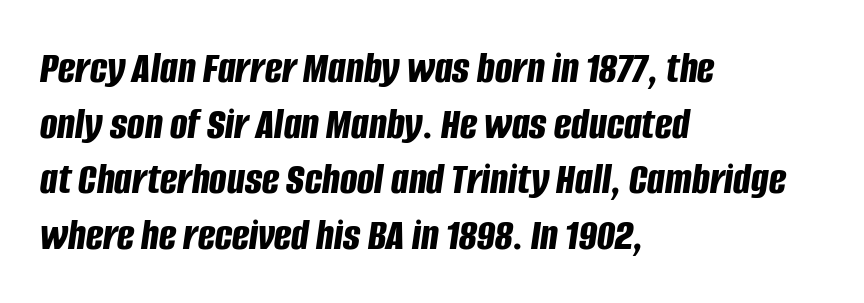
The image shows 46 px bold, condensed type, italic (leaning right); set left-aligned, line spacing 1.21x, normal letter spacing, not underlined; low stroke contrast and a large x-height.
